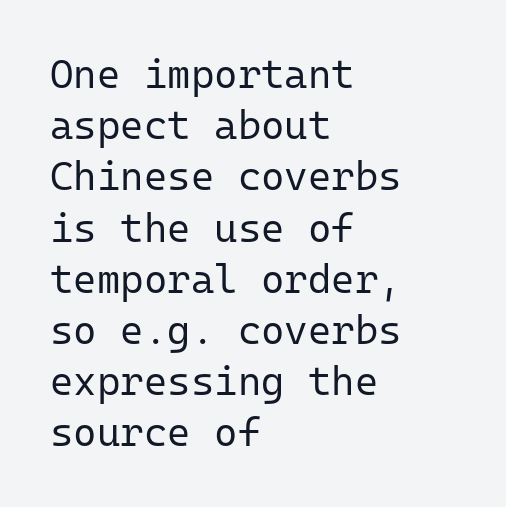
These lines are rendered in a fixed-pitch font. Stem width sits at or under what a default text font uses. The horizontal fit of the characters is conventional and even. This rendering features lettering with no underline. In terms of posture, this sample is upright. Which margin do the lines hug? The left one — the right edge is uneven.
